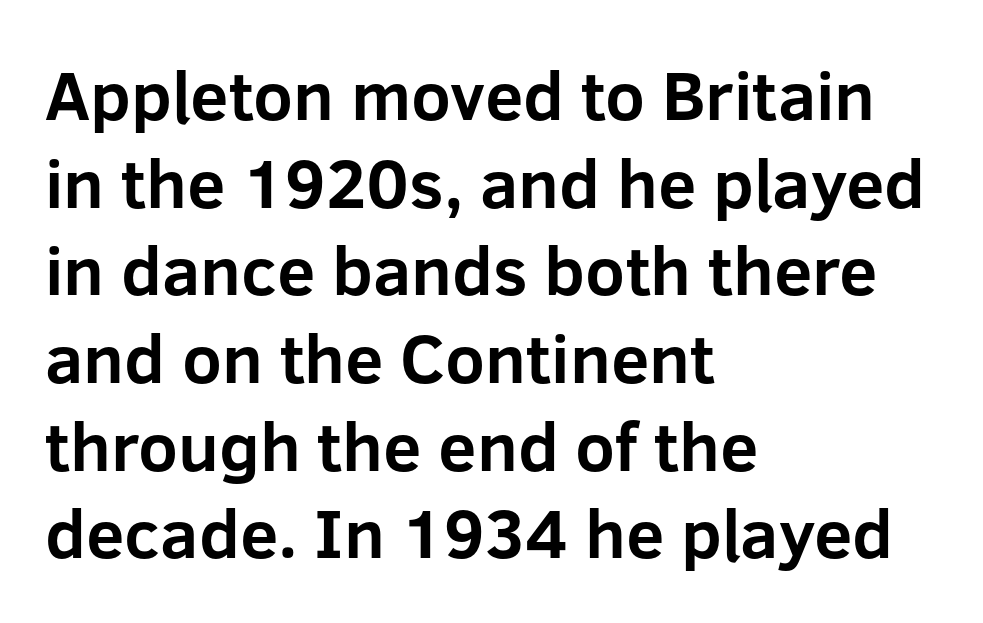
The letters stand straight up with perfectly vertical stems. The type is set solid horizontally, with unmodified tracking. Think of a printed novel: that variable character pitch is what you see here. Nobody drew a line under any word here. Horizontal bands of white between lines are of average thickness.
